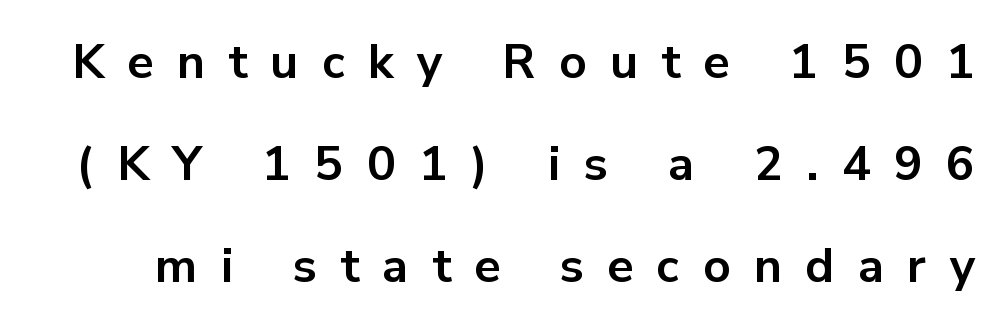
{"serif": "no", "italic": "no", "bold": "yes", "weight": "bold", "width": "normal", "stroke_contrast": "low", "x_height": "medium", "monospaced": "no", "underline": "no", "line_spacing": "loose", "line_spacing_ratio": 2.12, "letter_spacing": "wide", "letter_spacing_em": 0.49, "glyph_px": 48}
